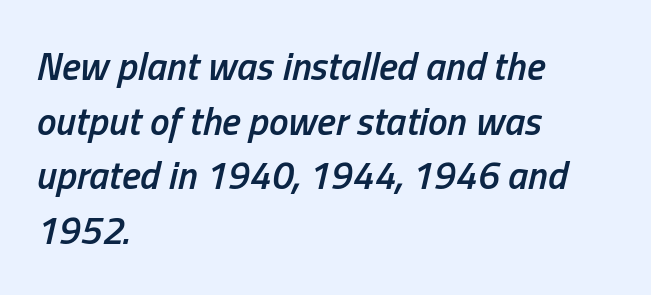
Q: Is the text bold? A: Semi-bold.
Q: Is the text italic (slanted)? A: Yes, it leans right by about 13 degrees.
Q: Is the text underlined? A: No.
Q: How is the paragraph aligned? A: Left-aligned.
Q: Is the spacing between letters normal or unusually wide? A: Normal.
Q: Is the spacing between lines tight, normal or loose? A: Normal.
Q: Width (condensed, normal, or wide)? A: Condensed.
Q: Stroke contrast? A: Low.
Q: x-height? A: Medium.
Q: Monospaced? A: No.
